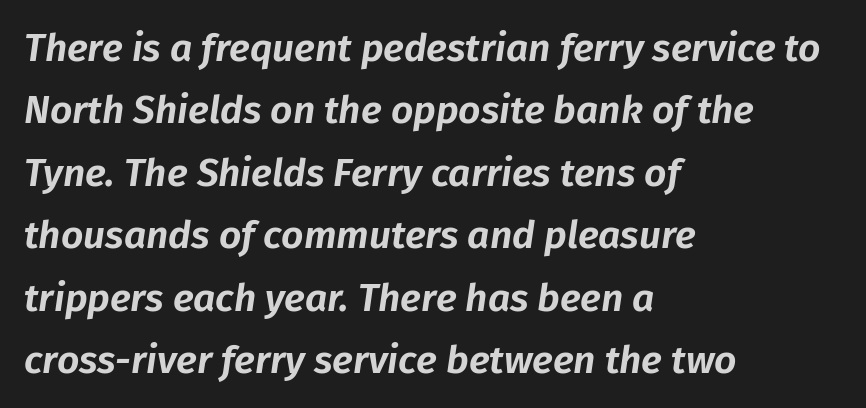
Q: Is the text italic (slanted)? A: Yes, it leans right by about 8 degrees.
Q: Is the text underlined? A: No.
Q: How is the paragraph aligned? A: Left-aligned.
Q: Is the spacing between letters normal or unusually wide? A: Normal.
Q: Is the spacing between lines tight, normal or loose? A: Normal.
Q: Width (condensed, normal, or wide)? A: Normal.
Q: Stroke contrast? A: Low.
Q: x-height? A: Medium.
Q: Monospaced? A: No.
